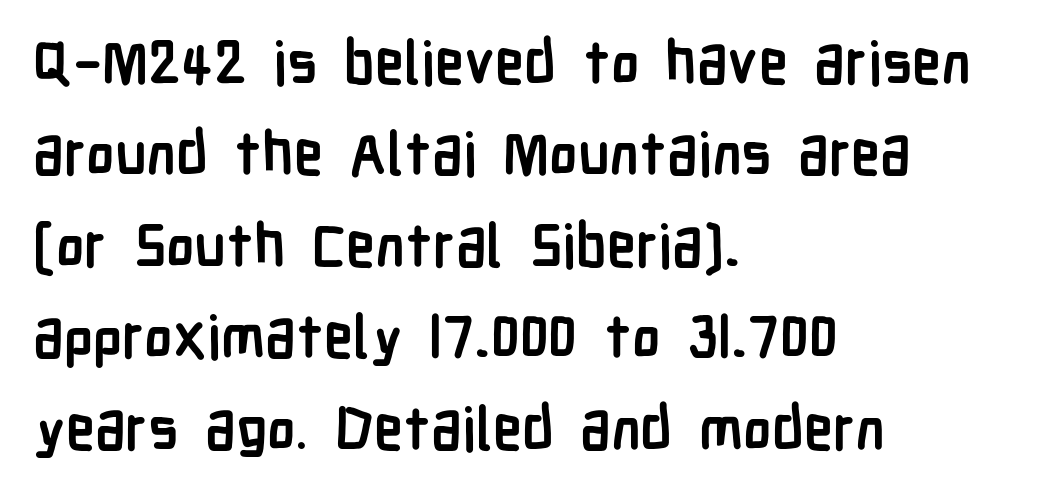
Nope, no serifs anywhere on these letters. These words are printed bold, with thick strokes throughout. The letters advance in unequal steps, a hallmark of proportional type. Type without underlining.
